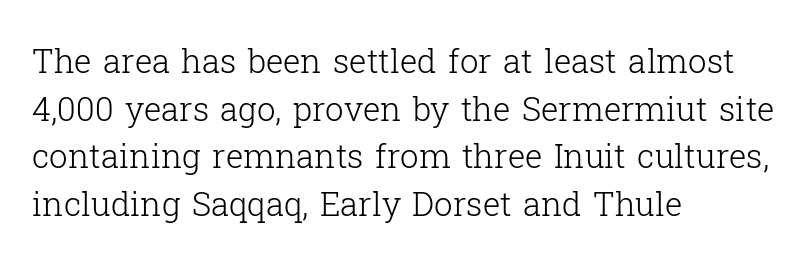
To sum up the face: it has serifs. The ragged edge is on the right, which tells us the setting is flush left. Check under the words: just untouched page. The letterforms sit shoulder to shoulder at normal distance. Baseline-to-baseline distance is the conventional proportion of letter height. Ordinary non-slanted type is in use.
